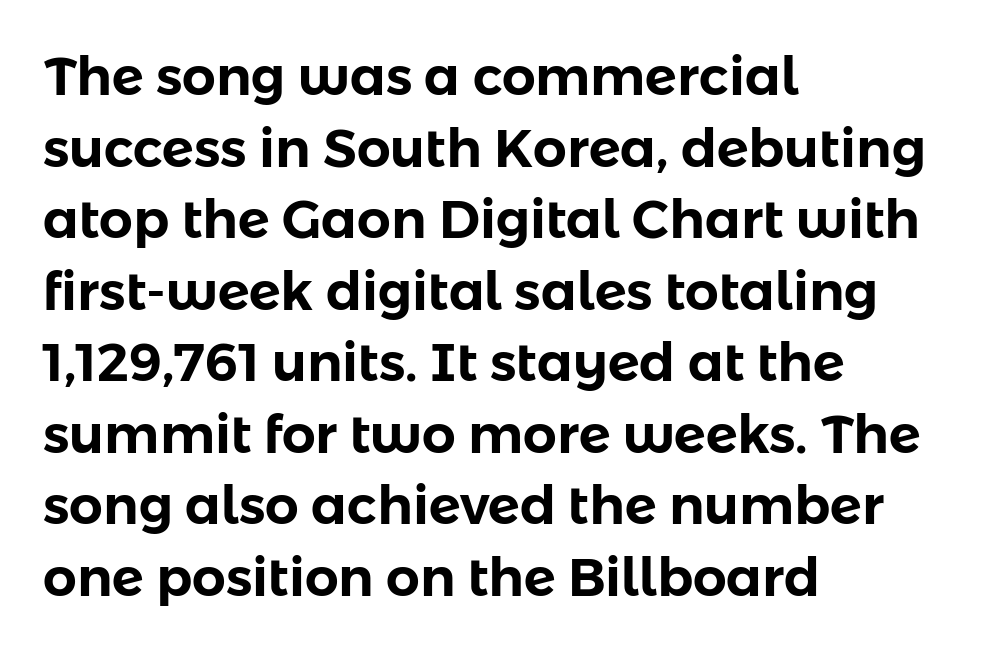
Q: Is the text italic (slanted)? A: No, it is upright.
Q: Is the typeface a serif or a sans-serif typeface? A: Sans-serif.
Q: Is the text underlined? A: No.
Q: How is the paragraph aligned? A: Left-aligned.
Q: Is the spacing between letters normal or unusually wide? A: Normal.
Q: Is the spacing between lines tight, normal or loose? A: Normal.
Q: Width (condensed, normal, or wide)? A: Normal.
Q: Stroke contrast? A: Low.
Q: x-height? A: Medium.
Q: Monospaced? A: No.
